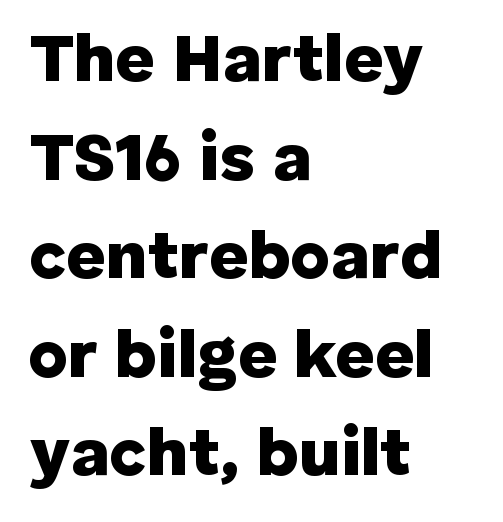
{"serif": "no", "italic": "no", "bold": "yes", "weight": "heavy", "width": "normal", "stroke_contrast": "low", "x_height": "medium", "monospaced": "no", "underline": "no", "align": "left", "line_spacing": "normal", "line_spacing_ratio": 1.45, "letter_spacing": "normal", "letter_spacing_em": 0.0, "glyph_px": 68}
